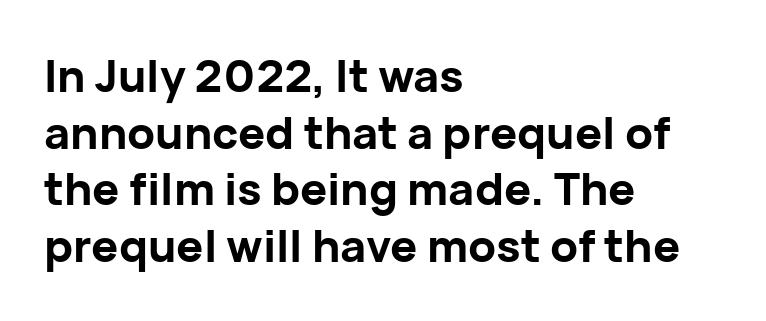
The image shows 45 px bold sans-serif type, upright; set left-aligned, normal line spacing (1.26x), normal letter spacing, not underlined; low stroke contrast and a medium x-height.
